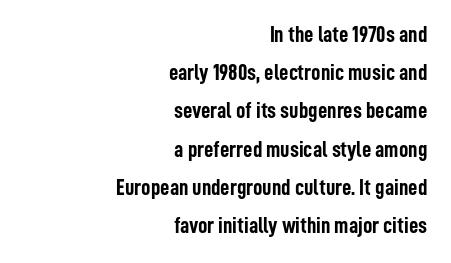
{"italic": "no", "bold": "yes", "underline": "no", "align": "right", "line_spacing": "normal", "line_spacing_ratio": 1.66, "letter_spacing": "normal", "letter_spacing_em": 0.0, "glyph_px": 23}
